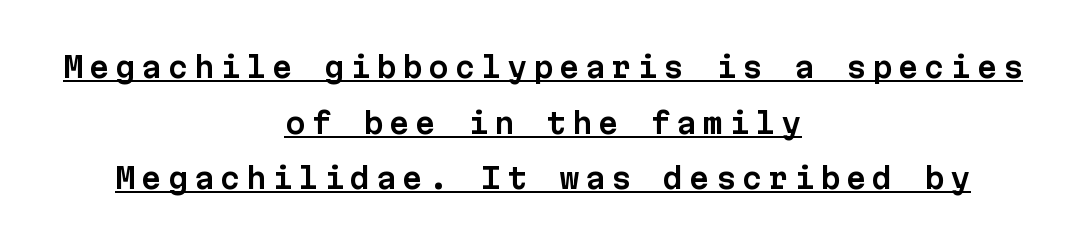
The image shows 29 px sans-serif type, upright, monospaced; set centered, loose line spacing (1.92x), unusually wide letter spacing (+0.2 em), underlined; low stroke contrast and a medium x-height.
